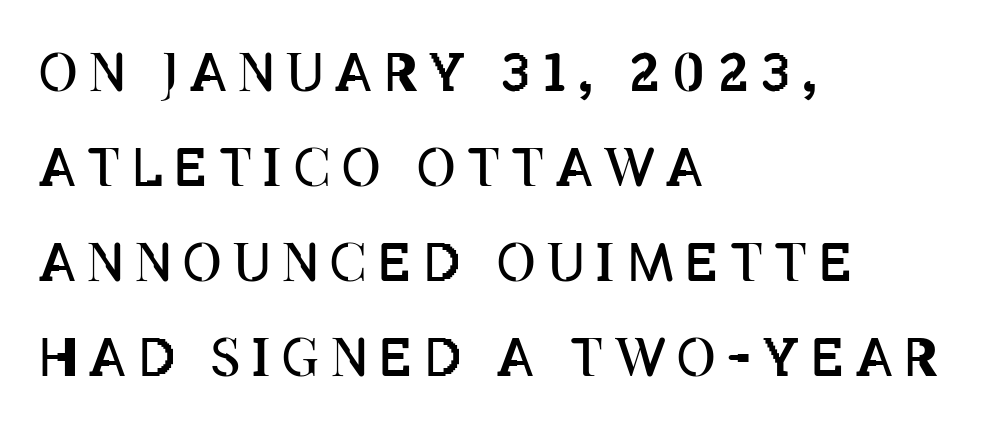
Q: Is the text bold? A: No.
Q: Is the text italic (slanted)? A: No, it is upright.
Q: Is the text underlined? A: No.
Q: How is the paragraph aligned? A: Left-aligned.
Q: Is the spacing between letters normal or unusually wide? A: Unusually wide.
Q: Width (condensed, normal, or wide)? A: Condensed.
Q: Stroke contrast? A: Low.
Q: x-height? A: Large.
Q: Monospaced? A: No.
